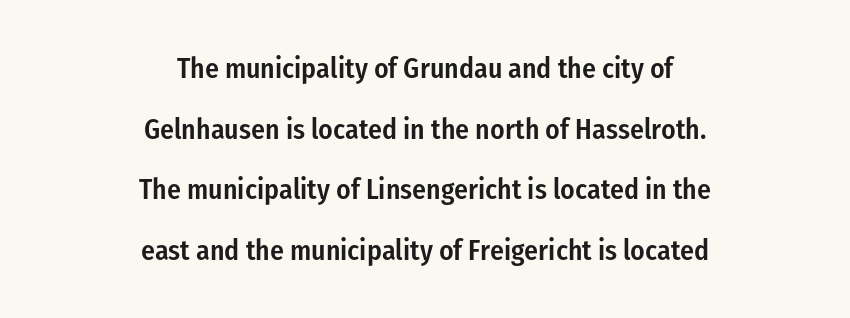
The image shows 29 px semibold, condensed sans-serif type, upright; set centered, loose line spacing (2.09x), normal letter spacing, not underlined; low stroke contrast and a medium x-height.
